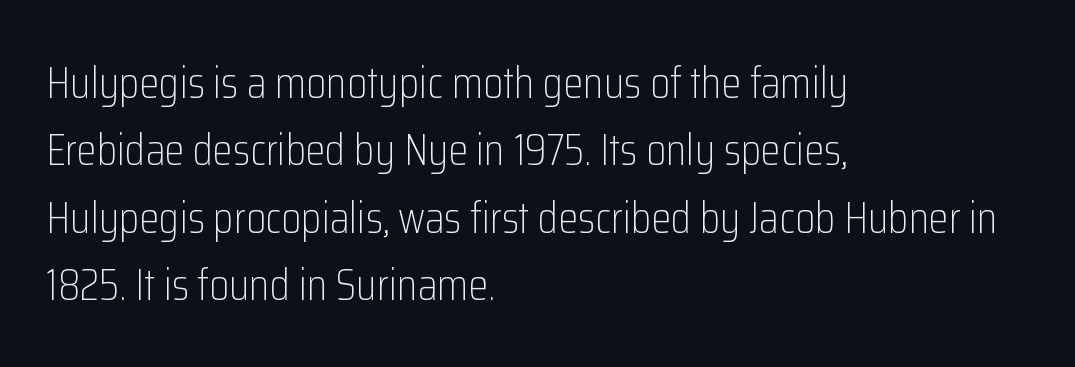
Q: Is the text bold? A: No.
Q: Is the text italic (slanted)? A: No, it is upright.
Q: Is the typeface a serif or a sans-serif typeface? A: Sans-serif.
Q: Is the text underlined? A: No.
Q: How is the paragraph aligned? A: Left-aligned.
Q: Is the spacing between letters normal or unusually wide? A: Normal.
Q: Is the spacing between lines tight, normal or loose? A: Normal.
Q: Width (condensed, normal, or wide)? A: Condensed.
Q: Stroke contrast? A: Low.
Q: x-height? A: Medium.
Q: Monospaced? A: No.
